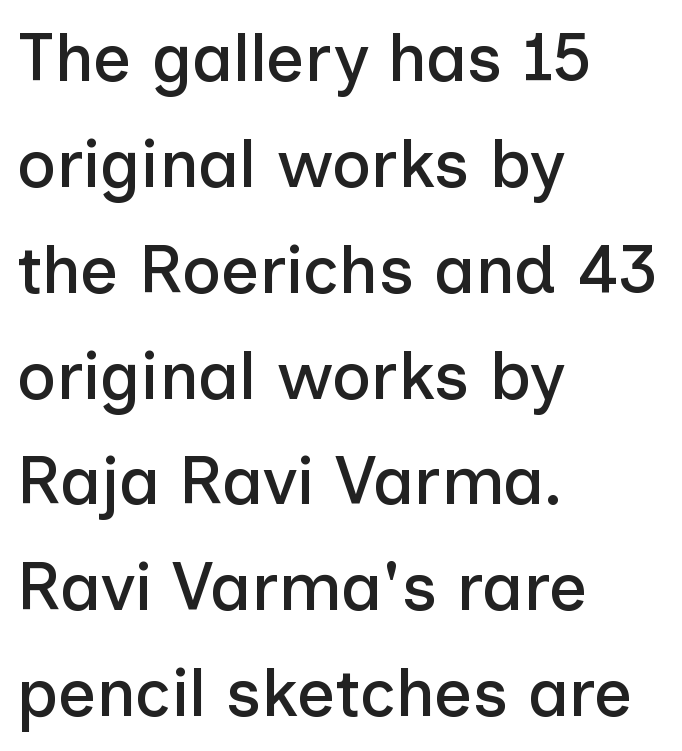
The image shows 67 px sans-serif type, upright; set left-aligned, normal line spacing (1.58x), normal letter spacing, not underlined; low stroke contrast and a medium x-height.
